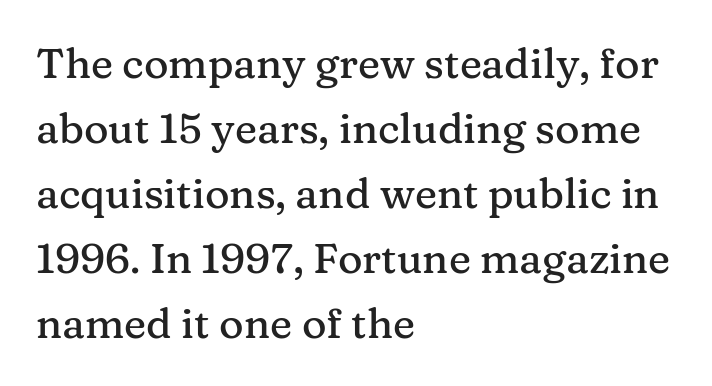
Q: Is the text italic (slanted)? A: No, it is upright.
Q: Is the typeface a serif or a sans-serif typeface? A: Serif.
Q: Is the text underlined? A: No.
Q: How is the paragraph aligned? A: Left-aligned.
Q: Is the spacing between letters normal or unusually wide? A: Normal.
Q: Is the spacing between lines tight, normal or loose? A: Normal.
Q: Width (condensed, normal, or wide)? A: Normal.
Q: Stroke contrast? A: Medium.
Q: x-height? A: Medium.
Q: Monospaced? A: No.
